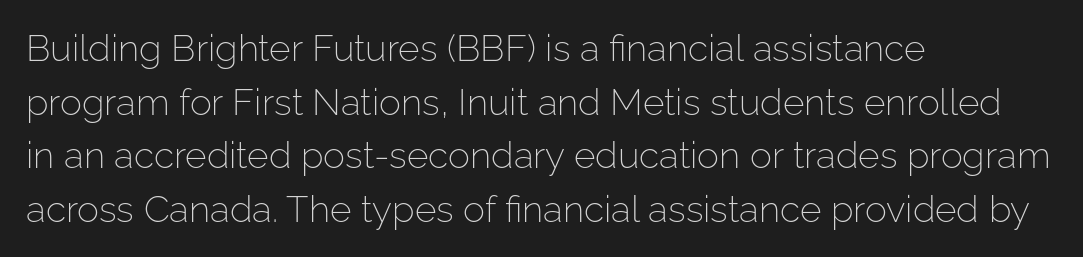
Q: Is the text bold? A: No.
Q: Is the text italic (slanted)? A: No, it is upright.
Q: Is the typeface a serif or a sans-serif typeface? A: Sans-serif.
Q: Is the text underlined? A: No.
Q: How is the paragraph aligned? A: Left-aligned.
Q: Is the spacing between letters normal or unusually wide? A: Normal.
Q: Is the spacing between lines tight, normal or loose? A: Normal.
Q: Width (condensed, normal, or wide)? A: Normal.
Q: Stroke contrast? A: Low.
Q: x-height? A: Medium.
Q: Monospaced? A: No.
